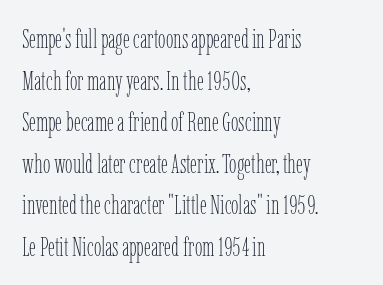
{"italic": "no", "bold": "no", "underline": "no", "align": "left", "line_spacing": "normal", "line_spacing_ratio": 1.54, "letter_spacing": "normal", "letter_spacing_em": 0.0, "glyph_px": 27}
